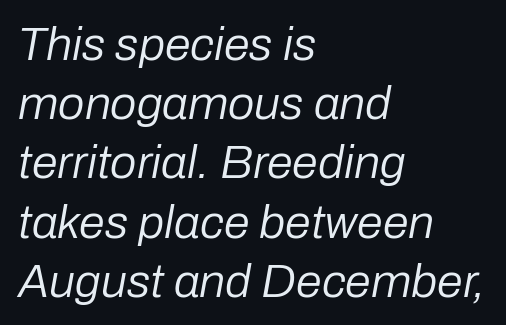
Proportional: the letters do not fall into vertical columns. No chunkiness to these letters — they're not bold. Honestly, the row spacing looks completely unremarkable. The font's italic variant was chosen for this text. These lines stack with their left ends in a neat column. Default kerning and tracking; the words read as compact shapes.
